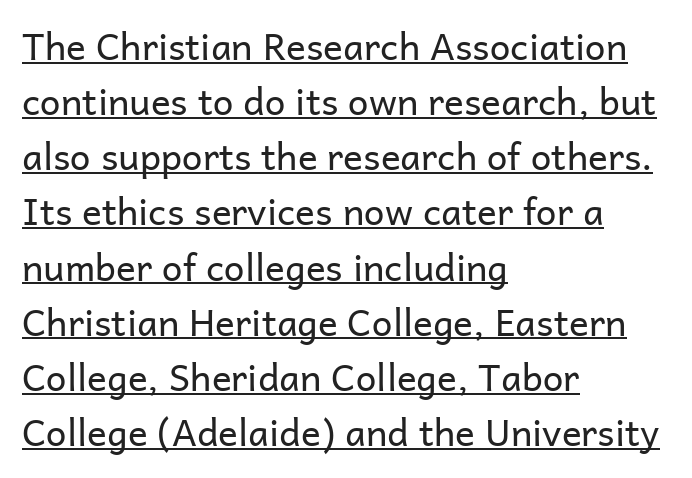
The lines are quadded left. The typeface chosen for these lines omits serifs. Caption: standard tracking, unaltered. The passage shown is typed in a proportional face where columns would drift. Descenders here cross a horizontal rule under the line. Unlike italic type, these characters show no tilt at all.
